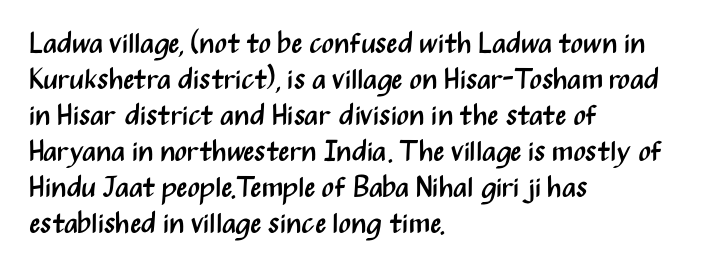
Q: Is the text bold? A: No.
Q: Is the text italic (slanted)? A: No, it is upright.
Q: Is the typeface a serif or a sans-serif typeface? A: Sans-serif.
Q: Is the text underlined? A: No.
Q: How is the paragraph aligned? A: Left-aligned.
Q: Is the spacing between letters normal or unusually wide? A: Normal.
Q: Width (condensed, normal, or wide)? A: Condensed.
Q: Stroke contrast? A: Medium.
Q: x-height? A: Medium.
Q: Monospaced? A: No.
